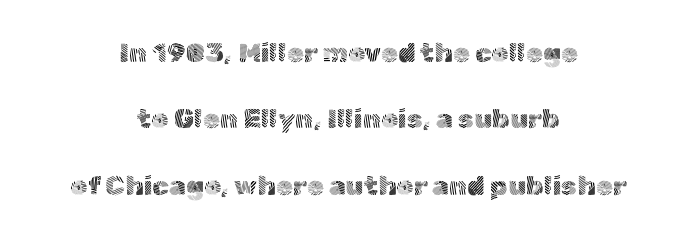
{"italic": "no", "bold": "no", "underline": "no", "align": "center", "line_spacing": "loose", "line_spacing_ratio": 2.46, "letter_spacing": "normal", "letter_spacing_em": 0.0, "glyph_px": 27}
